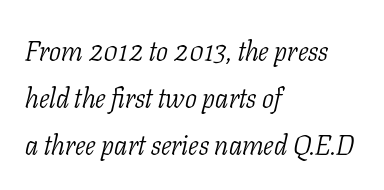
The rendering uses a moderate line-height, typical for paragraphs. You could not count columns in this text — the font is proportionally spaced. There's an unmistakable incline to the writing here. Is this a sans? No — the strokes have serifs.
